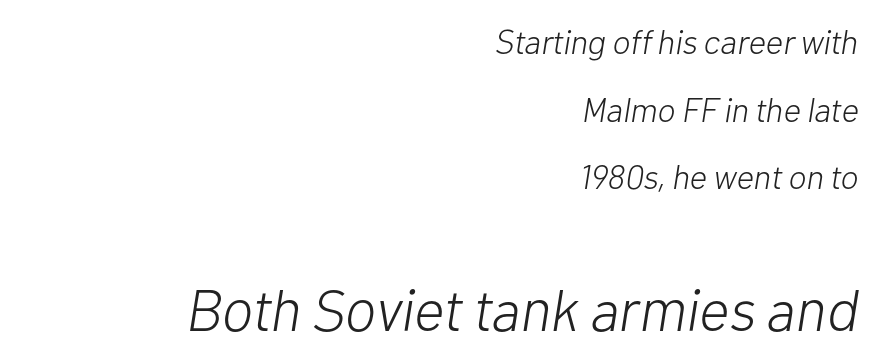
Here the second block reads like a headline and the first like body copy. Bare-footed words on every line. The specimen reads as italic at a glance. Looks like regular typesetting: each glyph gets only the width it needs. Glyph-to-glyph distance matches everyday printed text. The letters look calm and open, with moderate or lighter stems.
